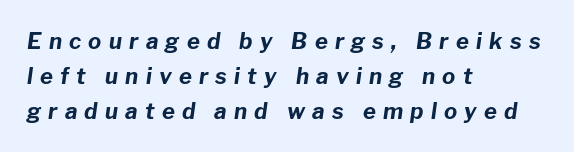
The image shows 22 px bold type, italic (leaning right); set left-aligned, normal line spacing (1.59x), unusually wide letter spacing (+0.33 em), not underlined.
